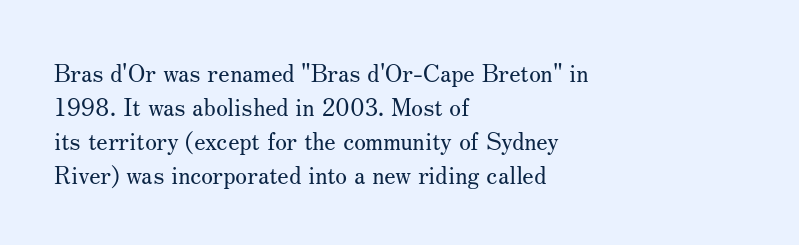
{"italic": "no", "bold": "no", "underline": "no", "align": "left", "line_spacing": "normal", "line_spacing_ratio": 1.41, "letter_spacing": "normal", "letter_spacing_em": 0.0, "glyph_px": 24}
